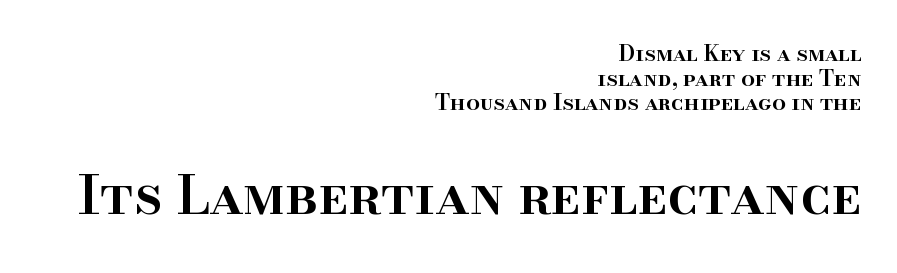
{"serif": "yes", "italic": "no", "bold": "semi", "weight": "semibold", "width": "normal", "stroke_contrast": "high", "x_height": "small", "monospaced": "no", "underline": "no", "align": "right", "line_spacing": "tight", "line_spacing_ratio": 1.12, "letter_spacing": "normal", "letter_spacing_em": 0.0, "larger_block": "second", "size_ratio": 2.45, "glyph_px": 54}
